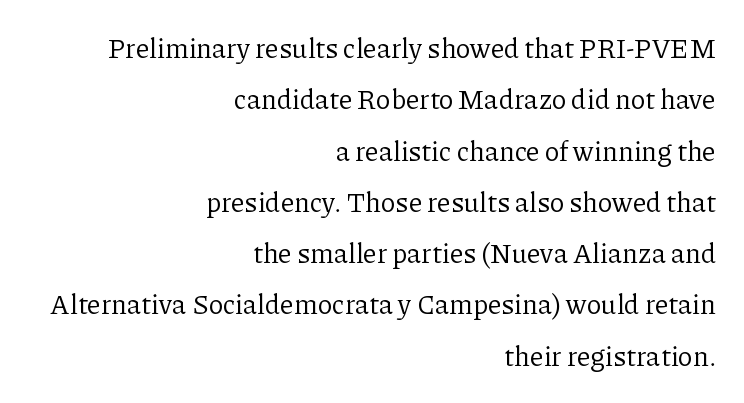
The image shows 27 px text type, upright; set right-aligned, loose line spacing (1.9x), normal letter spacing, not underlined.
